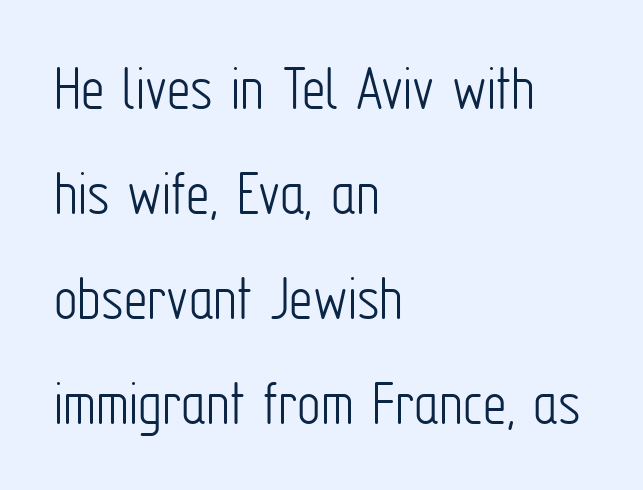
{"serif": "no", "italic": "no", "bold": "no", "weight": "light", "width": "condensed", "stroke_contrast": "low", "x_height": "medium", "monospaced": "no", "underline": "no", "align": "left", "line_spacing": "normal", "line_spacing_ratio": 1.59, "letter_spacing": "normal", "letter_spacing_em": 0.0, "glyph_px": 66}
